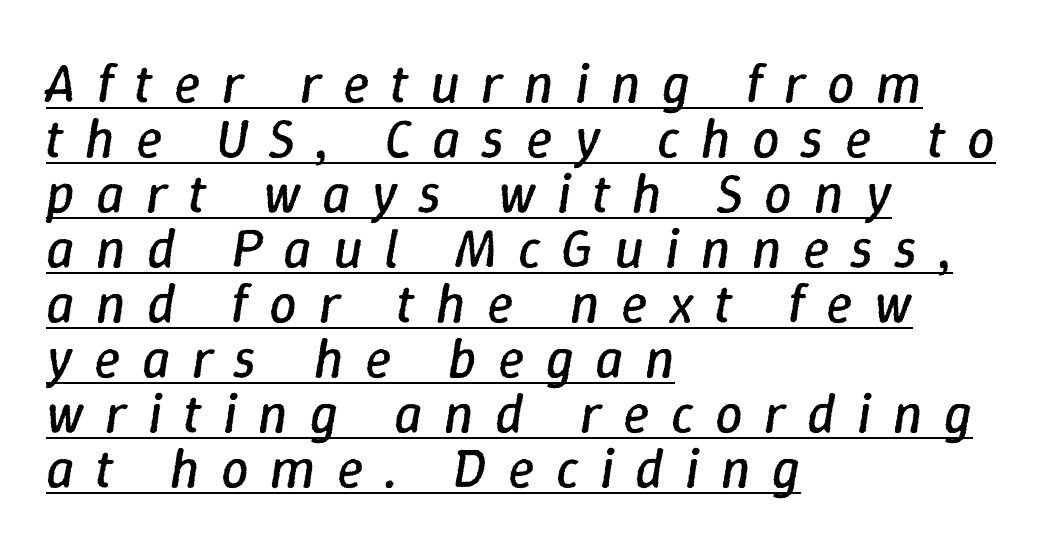
{"italic": "yes", "lean": "right", "slant_degrees": 9, "bold": "no", "weight": "regular", "width": "normal", "stroke_contrast": "low", "x_height": "medium", "monospaced": "no", "underline": "yes", "align": "left", "line_spacing": "tight", "line_spacing_ratio": 1.0, "letter_spacing": "wide", "letter_spacing_em": 0.39, "glyph_px": 55}
